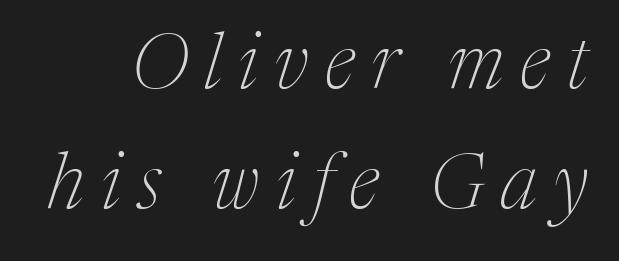
{"serif": "yes", "italic": "yes", "lean": "right", "slant_degrees": 17, "bold": "no", "weight": "thin", "width": "normal", "stroke_contrast": "medium", "x_height": "medium", "monospaced": "no", "underline": "no", "line_spacing": "normal", "line_spacing_ratio": 1.56, "letter_spacing": "wide", "letter_spacing_em": 0.21, "glyph_px": 77}
